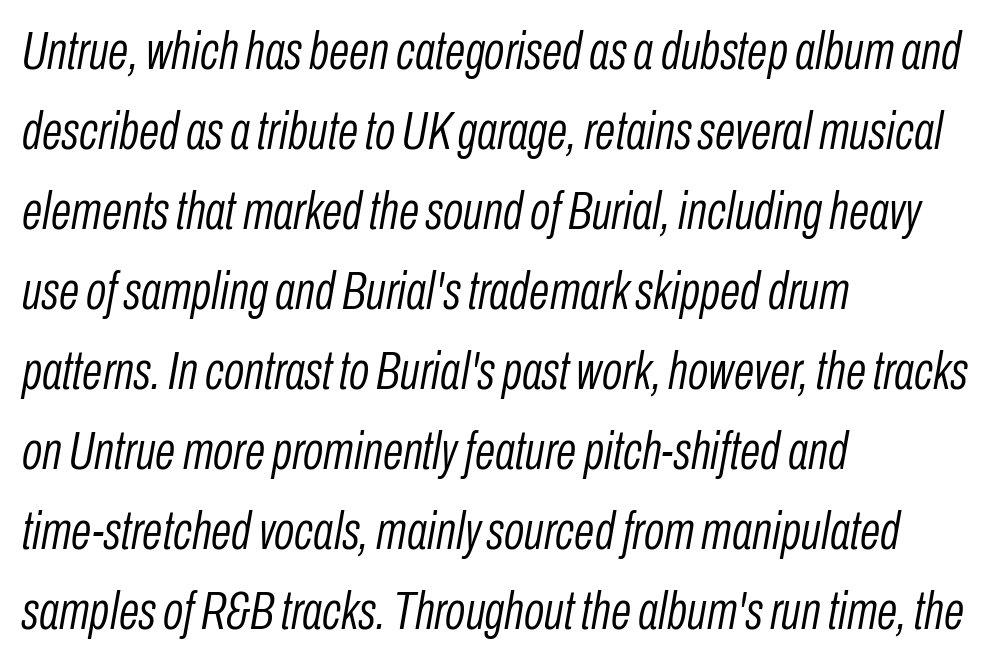
The strokes carry an ordinary text weight at most. A typesetter would mark this as italic. Spacing verdict: proportional, widths tailored to each character. In terms of leading, this rendering sits right in the middle.
